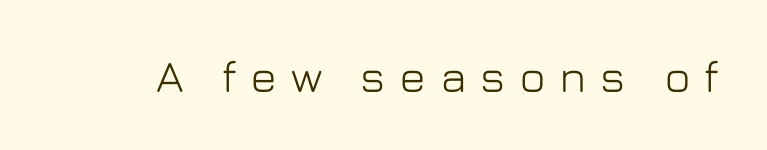
The image shows 45 px sans-serif type, upright; set unusually wide letter spacing (+0.3 em), not underlined; low stroke contrast and a medium x-height.
